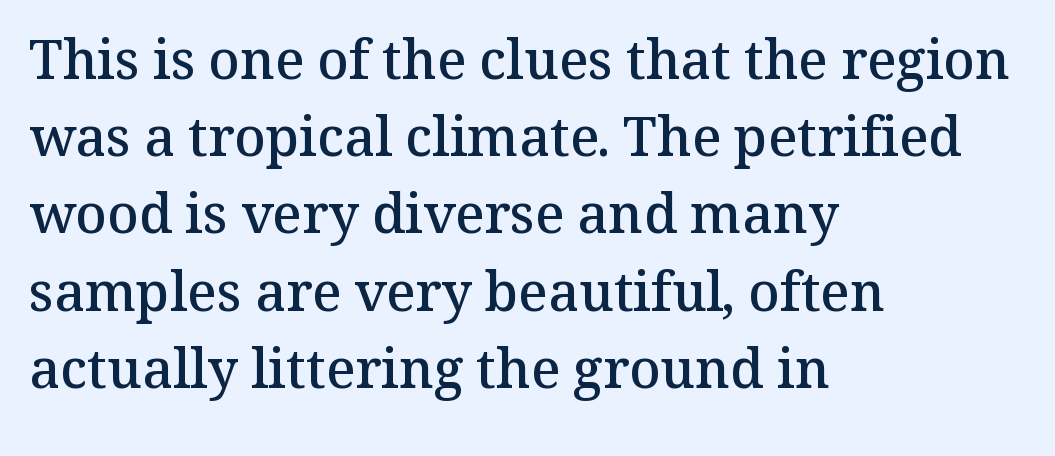
Look at the bottom of the vertical strokes: they flare into serifs here. The passage shown is typed in a proportional face where columns would drift. Typographic density is moderately raised because the face is semibold. The foot of each line stays bare and open.
